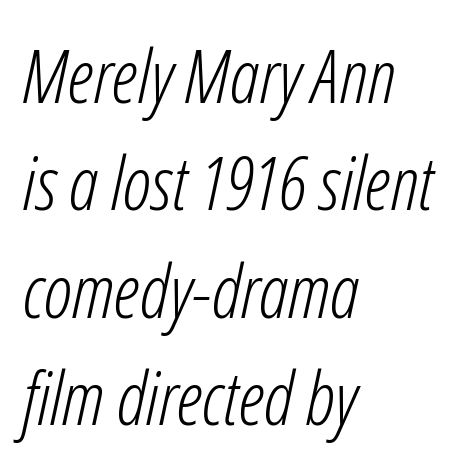
Q: Is the text bold? A: No.
Q: Is the text italic (slanted)? A: Yes, it leans right by about 12 degrees.
Q: Is the text underlined? A: No.
Q: How is the paragraph aligned? A: Left-aligned.
Q: Is the spacing between letters normal or unusually wide? A: Normal.
Q: Is the spacing between lines tight, normal or loose? A: Normal.
Q: Width (condensed, normal, or wide)? A: Condensed.
Q: Stroke contrast? A: Low.
Q: x-height? A: Medium.
Q: Monospaced? A: No.
